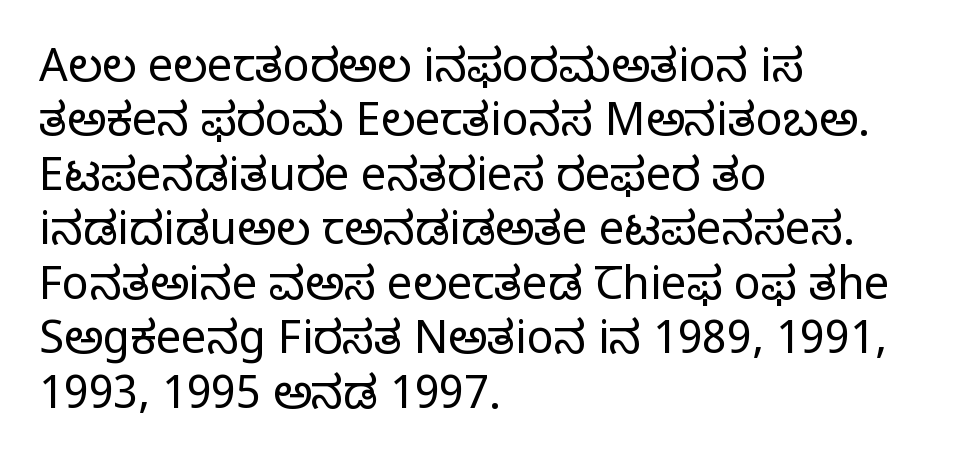
The horizontal fit of the characters is conventional and even. The typesetting does not lean heavy: it is not bold. Plain, unruled lines of type. Old-style or modern, the face here clearly has serifs. Notice how the passage keeps a crisp vertical edge on the left only.
